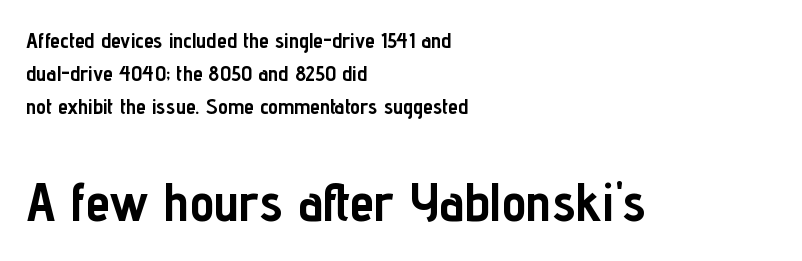
Does the lettering tilt? It doesn't — this is upright. Typographic density is high because the face is bold. You could not count columns in this text — the font is proportionally spaced. Unmarked baselines from the first word to the last. Is the letter spacing exaggerated? No — it looks like the ordinary default.
